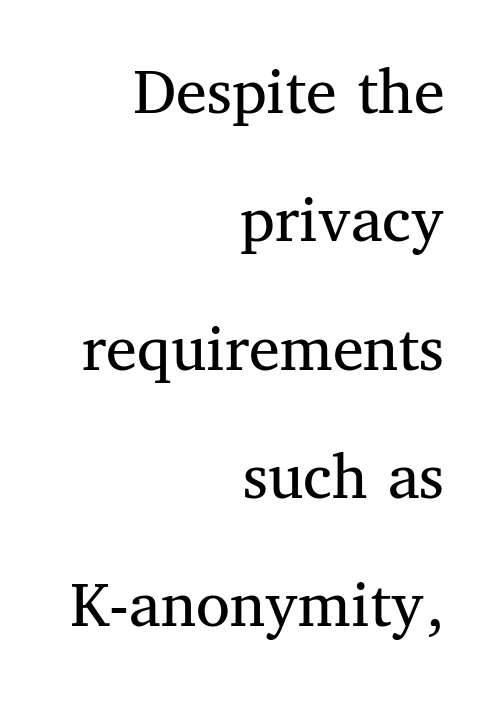
This sample uses a serif face. Nope, not italic — everything's standing straight. Varying glyph widths throughout — classic text-font behaviour. The typesetter chose a ragged-left arrangement here. Glyph-to-glyph distance matches everyday printed text. The typesetting does not lean heavy: it is not bold.
